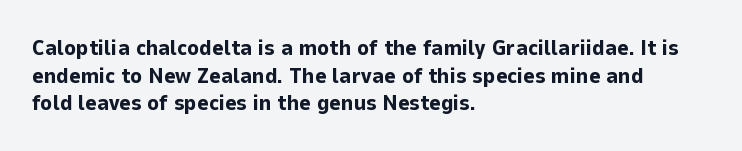
The image shows 22 px bold type, upright; set left-aligned, normal line spacing (1.26x), normal letter spacing, not underlined.
